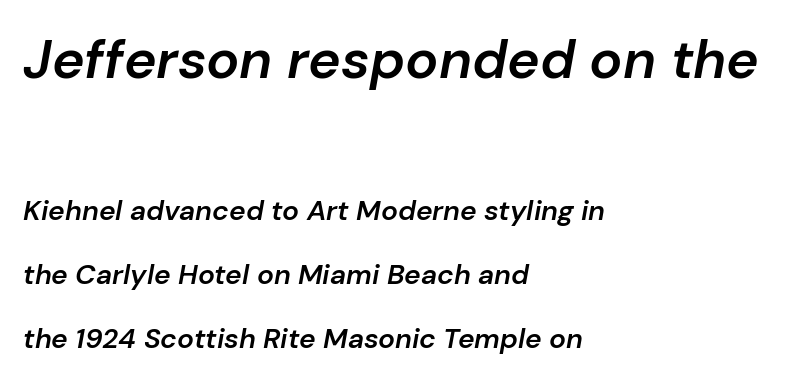
{"italic": "yes", "lean": "right", "slant_degrees": 10, "bold": "semi", "weight": "semibold", "width": "normal", "stroke_contrast": "low", "x_height": "medium", "monospaced": "no", "underline": "no", "align": "left", "line_spacing": "loose", "line_spacing_ratio": 2.28, "letter_spacing": "normal", "letter_spacing_em": 0.0, "larger_block": "first", "size_ratio": 1.96, "glyph_px": 55}
